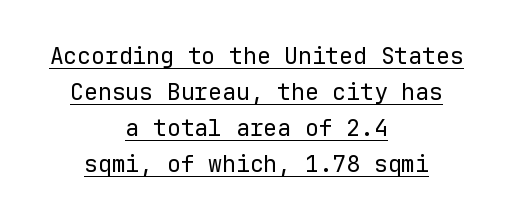
Q: Is the text bold? A: No.
Q: Is the text italic (slanted)? A: No, it is upright.
Q: Is the text underlined? A: Yes.
Q: How is the paragraph aligned? A: Centered.
Q: Is the spacing between letters normal or unusually wide? A: Normal.
Q: Is the spacing between lines tight, normal or loose? A: Normal.
